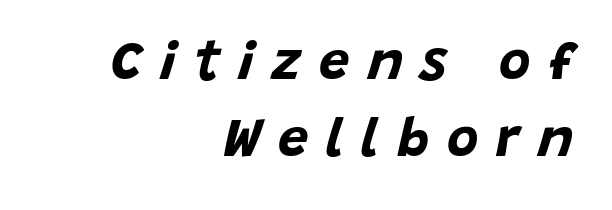
Q: Is the text bold? A: Yes.
Q: Is the text italic (slanted)? A: Yes, it leans right by about 15 degrees.
Q: Is the text underlined? A: No.
Q: How is the paragraph aligned? A: Right-aligned.
Q: Is the spacing between letters normal or unusually wide? A: Unusually wide.
Q: Is the spacing between lines tight, normal or loose? A: Normal.
Q: Width (condensed, normal, or wide)? A: Normal.
Q: Stroke contrast? A: Low.
Q: x-height? A: Large.
Q: Monospaced? A: No.
